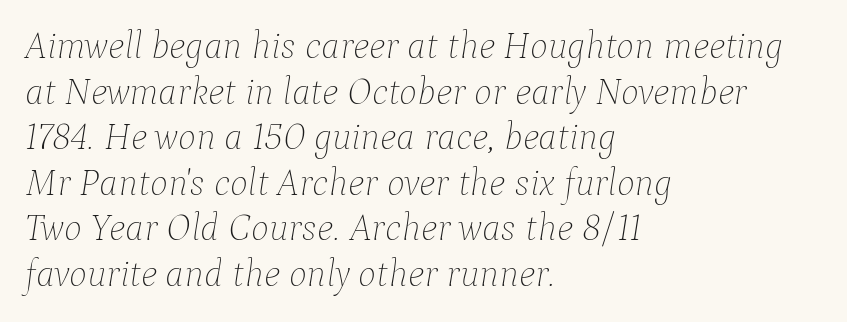
{"italic": "yes", "lean": "right", "slant_degrees": 9, "bold": "no", "weight": "thin", "width": "normal", "stroke_contrast": "low", "x_height": "medium", "monospaced": "no", "underline": "no", "align": "left", "line_spacing_ratio": 1.2, "letter_spacing": "normal", "letter_spacing_em": 0.0, "glyph_px": 38}
